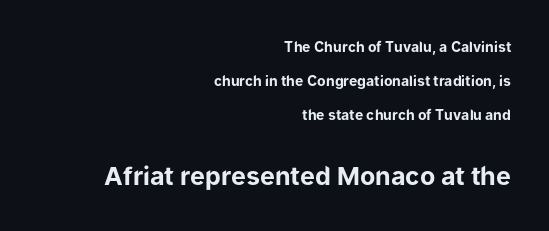
{"italic": "no", "bold": "yes", "underline": "no", "align": "right", "line_spacing": "loose", "line_spacing_ratio": 2.43, "letter_spacing": "normal", "letter_spacing_em": 0.0, "larger_block": "second", "size_ratio": 1.79, "glyph_px": 25}
